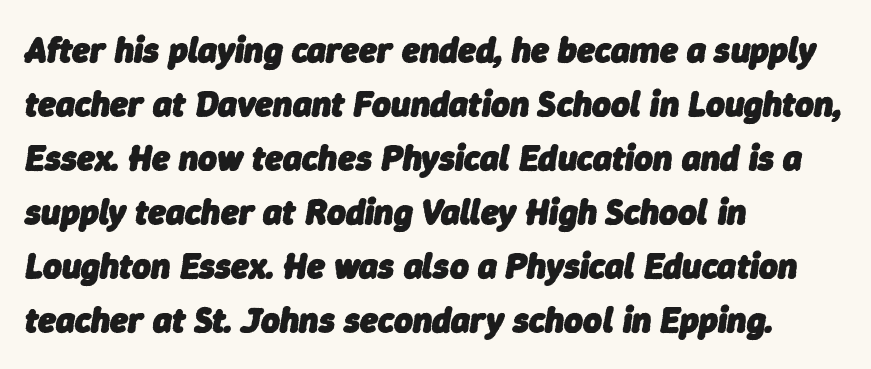
Rule under the text: the space is simply empty. On the weight axis this lands at bold, roughly 700. Compared with typical paragraphs, the rows here are spaced about the same. Note the varied advance widths — an 'i' is clearly narrower than an 'm'. Does extra space separate the letters? No, they use regular spacing.
